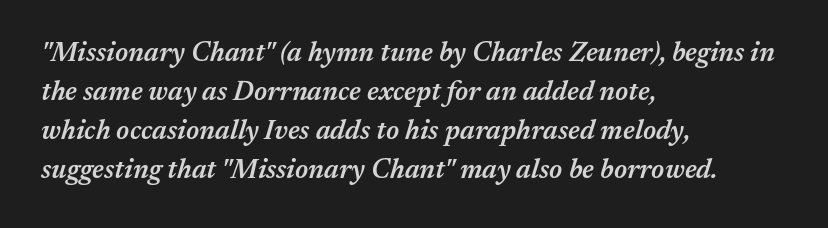
You could call the tracking neutral — neither tight nor loose. In terms of leading, this rendering sits right in the middle. The sample has been set in demibold, a notch under bold. These lines are set flush left with a ragged right edge.
